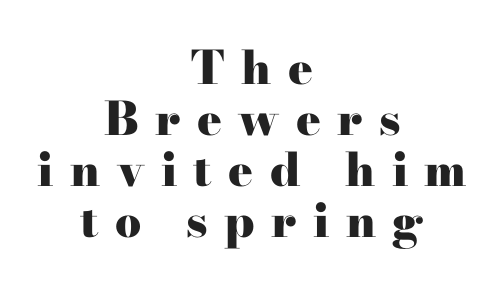
{"serif": "yes", "italic": "no", "bold": "yes", "weight": "heavy", "width": "wide", "stroke_contrast": "high", "x_height": "small", "monospaced": "no", "underline": "no", "align": "center", "line_spacing": "tight", "line_spacing_ratio": 1.11, "letter_spacing": "wide", "letter_spacing_em": 0.36, "glyph_px": 46}
